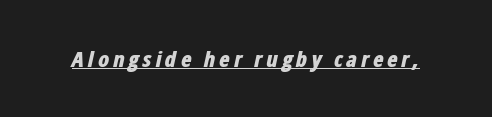
{"italic": "yes", "lean": "right", "slant_degrees": 12, "bold": "yes", "underline": "yes", "glyph_px": 22}
